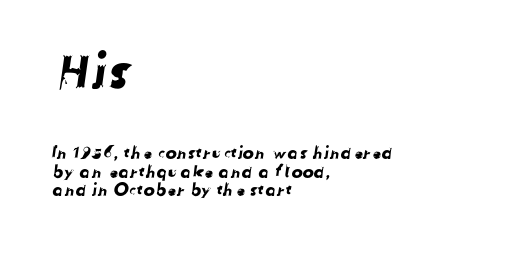
Q: Is the typeface a serif or a sans-serif typeface? A: Sans-serif.
Q: Is the text underlined? A: No.
Q: How is the paragraph aligned? A: Left-aligned.
Q: Is the spacing between letters normal or unusually wide? A: Normal.
Q: Is the spacing between lines tight, normal or loose? A: Tight.
Q: Which block of text is set in a larger size, the first (top) or the second (bottom)? A: The first (top) one.
Q: Width (condensed, normal, or wide)? A: Normal.
Q: Stroke contrast? A: Low.
Q: x-height? A: Medium.
Q: Monospaced? A: No.
